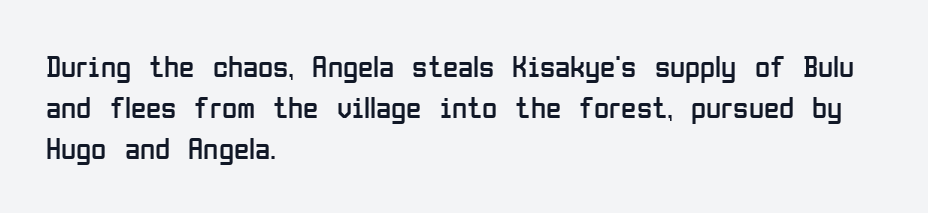
I'd call this a sans setting — the letters go barefoot. These glyphs show unthickened strokes, regular width or finer. Is this a fixed-width face? No — the glyphs have proportional, varying widths. The rag falls on the right side of this text block. The horizontal fit of the characters is conventional and even. Notice how the stems are strictly vertical — no italics here.
